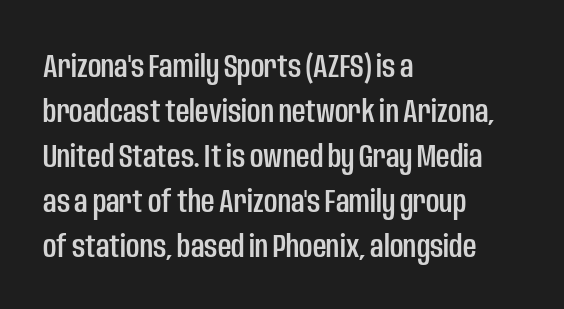
What's the leading like? Ordinary, nothing unusual. Visually the block forms a straight wall on the left and a jagged coastline on the right. The words here are not underlined. Nope, not italic — everything's standing straight. The rendering shows plain stroke endings on the letterforms — a sans-serif design.
